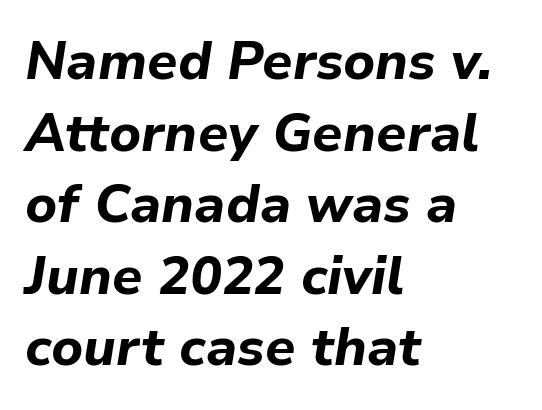
The type is set solid horizontally, with unmodified tracking. Typeset ragged right — the left edge is the straight one. Is the type bold? Yes — the strokes are clearly thick and heavy. The letters are slanted; this is an italic face. The rendering uses natural spacing where letterforms have individual widths.
